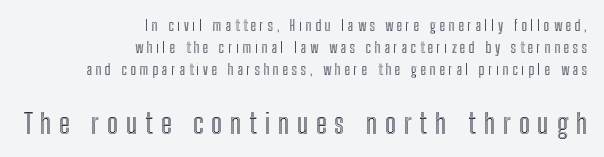
{"italic": "no", "width": "condensed", "x_height": "medium", "monospaced": "no", "underline": "no", "align": "right", "line_spacing": "normal", "line_spacing_ratio": 1.58, "letter_spacing": "wide", "letter_spacing_em": 0.28, "larger_block": "second", "size_ratio": 2.0, "glyph_px": 28}
